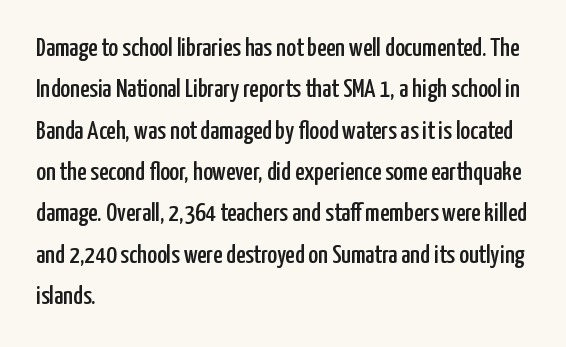
The image shows 26 px text type, upright; set left-aligned, normal line spacing (1.59x), normal letter spacing, not underlined.
